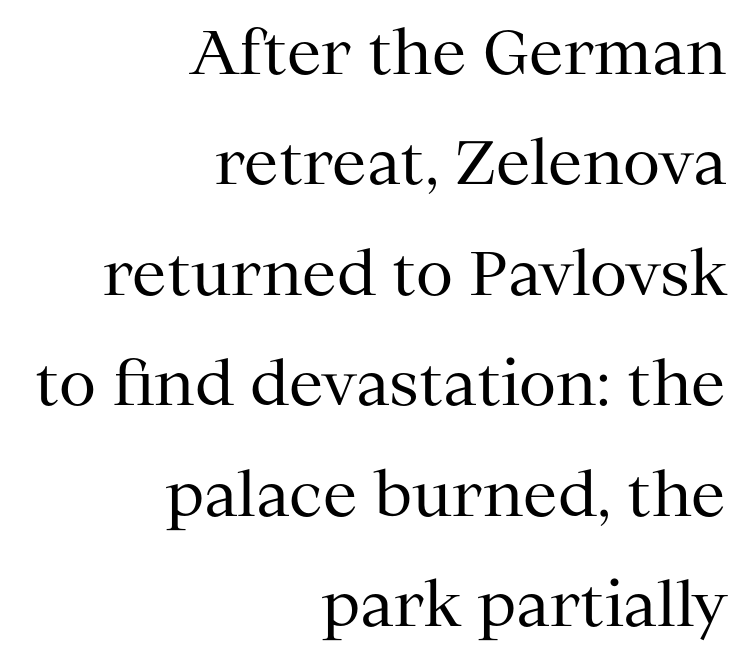
{"serif": "yes", "italic": "no", "bold": "no", "weight": "regular", "width": "normal", "stroke_contrast": "medium", "x_height": "medium", "monospaced": "no", "underline": "no", "align": "right", "line_spacing_ratio": 1.81, "letter_spacing": "normal", "letter_spacing_em": 0.0, "glyph_px": 61}
